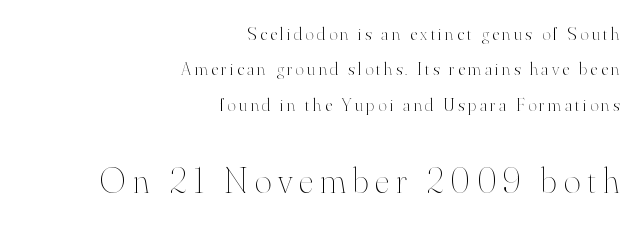
The image shows 36 px thin type, upright; set right-aligned, loose line spacing (1.97x), not underlined; the second (bottom) block is 2.0x larger; high stroke contrast and a small x-height.
